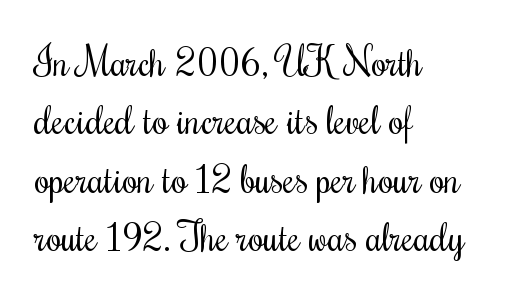
{"bold": "no", "weight": "regular", "width": "condensed", "stroke_contrast": "medium", "x_height": "small", "monospaced": "no", "underline": "no", "align": "left", "line_spacing": "normal", "line_spacing_ratio": 1.5, "letter_spacing": "normal", "letter_spacing_em": 0.0, "glyph_px": 39}
